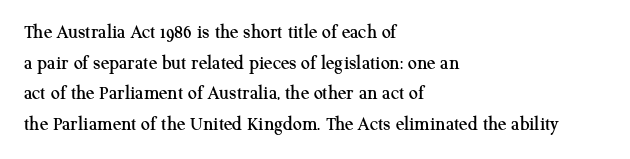
The image shows 20 px text type, upright; set left-aligned, normal line spacing (1.53x), normal letter spacing, not underlined.
